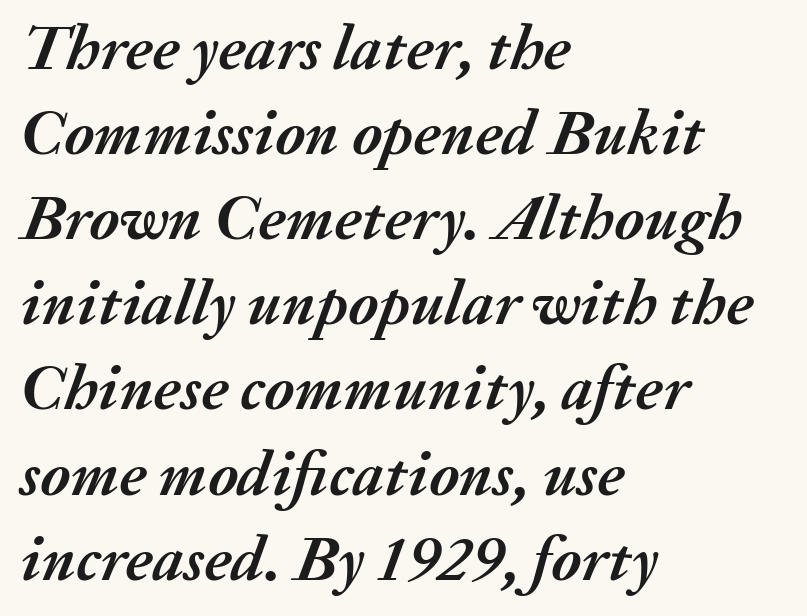
Words appear dense and cohesive because spacing is normal. The typesetting leans heavy: a genuine bold. Observe the lean: these are italic letterforms. You could not count columns in this text — the font is proportionally spaced. Underline: absent. The passage shown stacks its lines at a standard gap.
